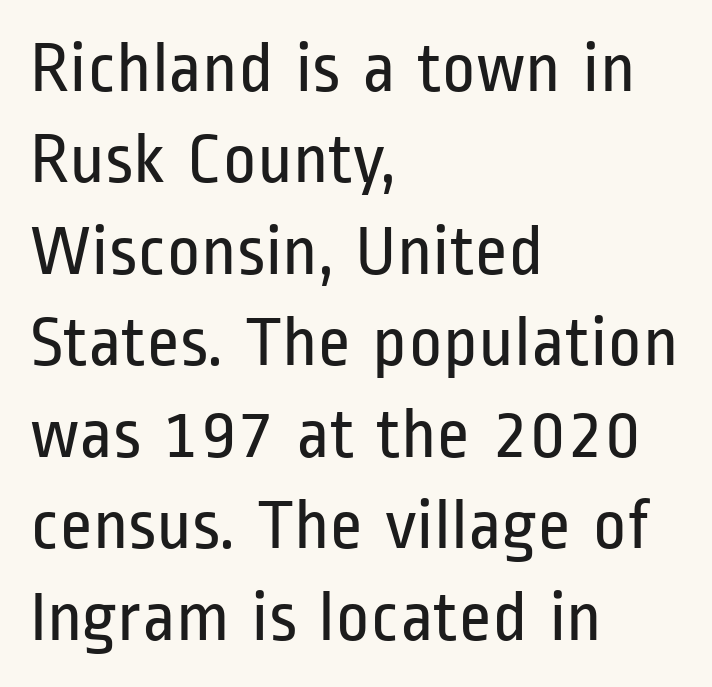
The image shows 72 px regular-weight, condensed sans-serif type, upright; set left-aligned, normal line spacing (1.27x), normal letter spacing, not underlined; low stroke contrast and a medium x-height.
